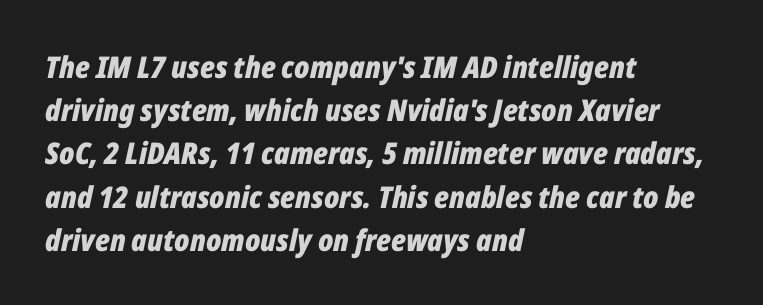
The image shows 30 px bold, condensed type, italic (leaning right); set left-aligned, normal line spacing (1.44x), normal letter spacing, not underlined; low stroke contrast and a medium x-height.
